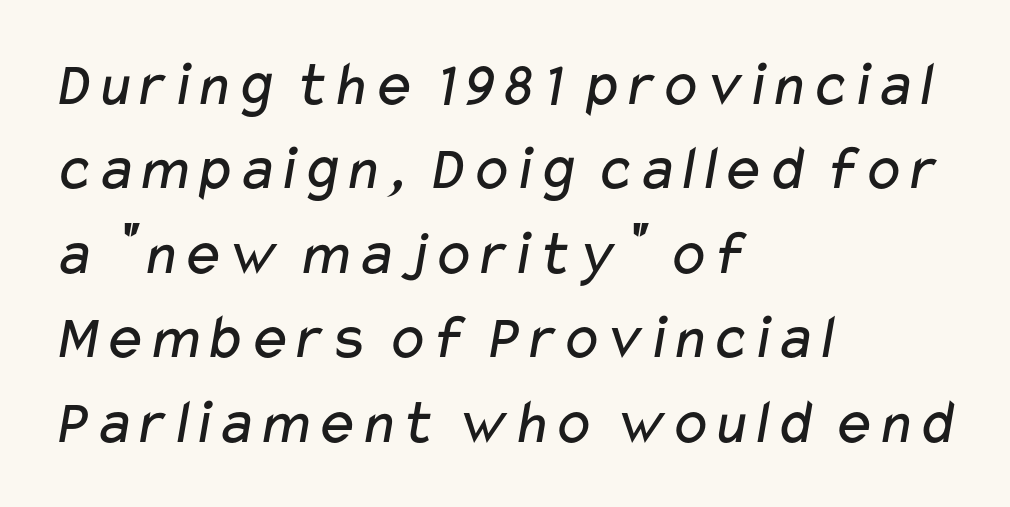
Q: Is the text bold? A: No.
Q: Is the typeface a serif or a sans-serif typeface? A: Sans-serif.
Q: Is the text underlined? A: No.
Q: How is the paragraph aligned? A: Left-aligned.
Q: Is the spacing between letters normal or unusually wide? A: Normal.
Q: Is the spacing between lines tight, normal or loose? A: Normal.
Q: Width (condensed, normal, or wide)? A: Wide.
Q: Stroke contrast? A: Low.
Q: x-height? A: Medium.
Q: Monospaced? A: No.
